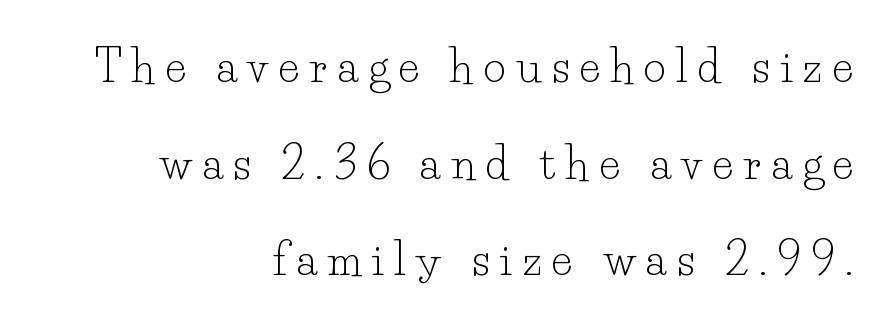
Q: Is the text bold? A: No.
Q: Is the text italic (slanted)? A: No, it is upright.
Q: Is the typeface a serif or a sans-serif typeface? A: Serif.
Q: Is the text underlined? A: No.
Q: How is the paragraph aligned? A: Right-aligned.
Q: Is the spacing between letters normal or unusually wide? A: Unusually wide.
Q: Is the spacing between lines tight, normal or loose? A: Loose.
Q: Width (condensed, normal, or wide)? A: Normal.
Q: Stroke contrast? A: Low.
Q: x-height? A: Small.
Q: Monospaced? A: No.
